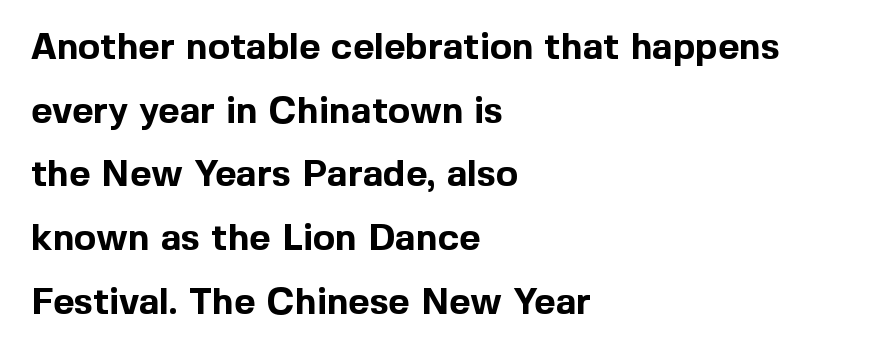
What kind of face is this? One without serifs — a sans. Each word holds together tightly as a unit, with standard inter-letter gaps. A typesetter would call this proportional, since set widths differ per character. Check under the words: just untouched page. Do the letters lean? They stand straight. One-word summary of the alignment: left.
